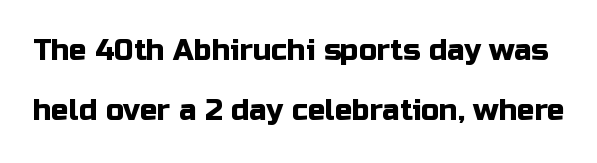
The image shows 29 px sans-serif type, upright; set loose line spacing (2.07x), normal letter spacing, not underlined; low stroke contrast and a medium x-height.
